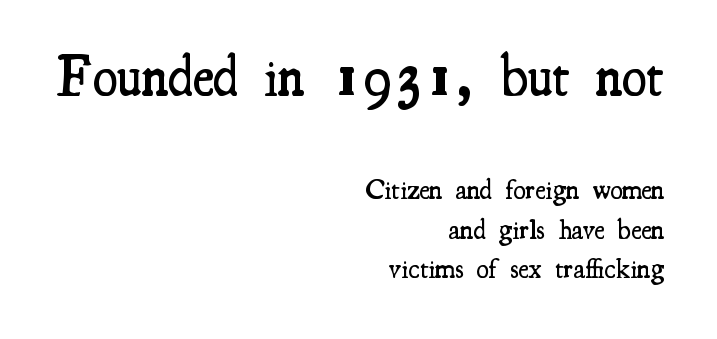
The horizontal fit of the characters is conventional and even. The characters look somewhat weighty, a semibold short of true bold. The typesetter chose a ragged-left arrangement here. Two sizes are in play, and the larger belongs to the first block. If you measured baseline to baseline, you'd find a middling distance. Plain, unruled lines of type.
